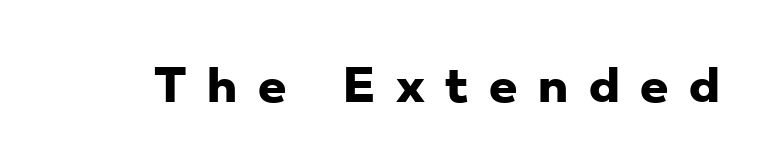
The image shows 45 px heavy, wide sans-serif type; set unusually wide letter spacing (+0.46 em), not underlined; low stroke contrast and a small x-height.
